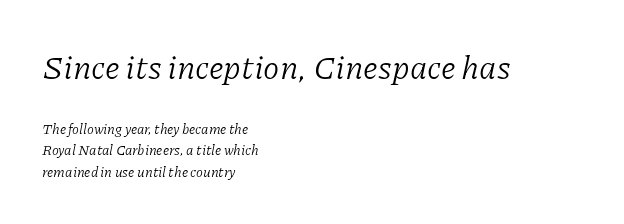
The image shows 33 px light serif type, italic (leaning right); set left-aligned, normal line spacing (1.51x), normal letter spacing, not underlined; the first (top) block is 2.36x larger; low stroke contrast and a medium x-height.
